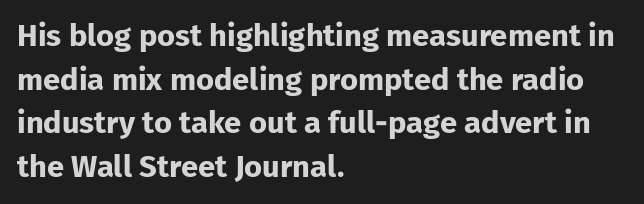
The image shows 31 px bold sans-serif type, upright; set left-aligned, normal line spacing (1.41x), normal letter spacing, not underlined; low stroke contrast and a medium x-height.
